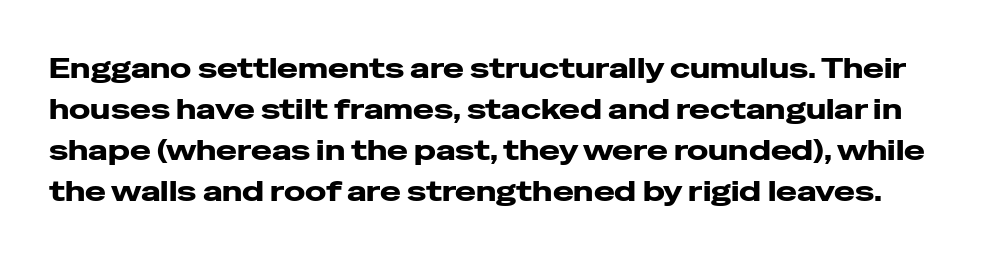
A sans-serif font was chosen for this passage. Students, observe: this is what conventionally led text looks like. Summary of weight: heavy, a full bold. If you drew a line through each stem, it would be perfectly vertical.
